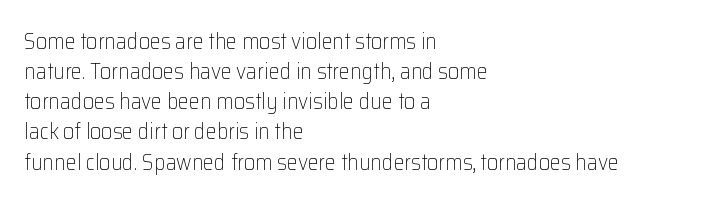
Q: Is the text bold? A: No.
Q: Is the text italic (slanted)? A: No, it is upright.
Q: Is the text underlined? A: No.
Q: How is the paragraph aligned? A: Left-aligned.
Q: Is the spacing between letters normal or unusually wide? A: Normal.
Q: Is the spacing between lines tight, normal or loose? A: Normal.
